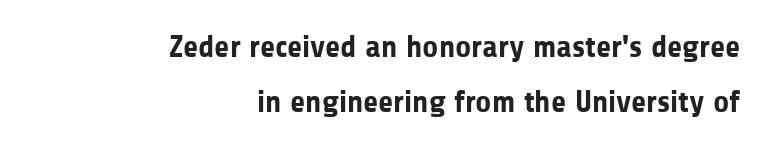
{"serif": "no", "italic": "no", "bold": "yes", "weight": "bold", "width": "normal", "stroke_contrast": "low", "x_height": "medium", "monospaced": "no", "underline": "no", "align": "right", "line_spacing_ratio": 1.77, "letter_spacing": "normal", "letter_spacing_em": 0.0, "glyph_px": 31}
